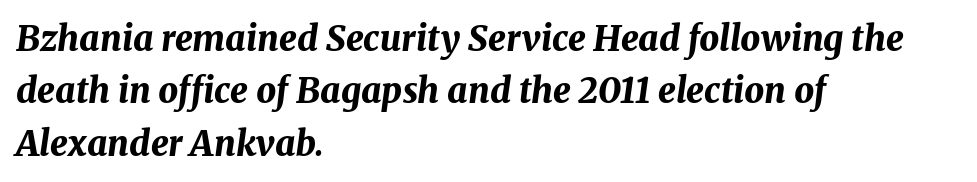
{"italic": "yes", "lean": "right", "slant_degrees": 8, "bold": "yes", "weight": "bold", "width": "normal", "stroke_contrast": "medium", "x_height": "medium", "monospaced": "no", "underline": "no", "align": "left", "line_spacing": "normal", "line_spacing_ratio": 1.5, "letter_spacing": "normal", "letter_spacing_em": 0.0, "glyph_px": 35}
